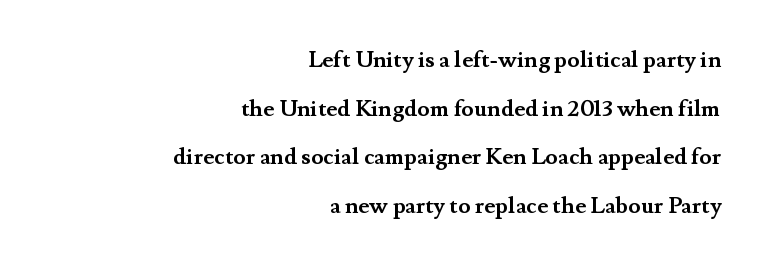
Unlike italic type, these characters show no tilt at all. The string is rendered with underlining switched off. The type is set solid horizontally, with unmodified tracking. In terms of weight, the rendering is a true, heavy bold. One glance says open: line gaps are wider than usual.
